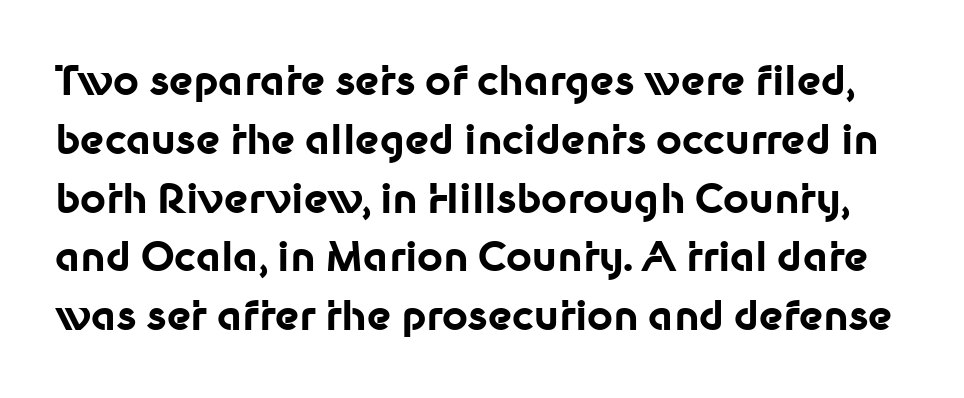
{"serif": "no", "italic": "no", "bold": "yes", "weight": "bold", "width": "normal", "stroke_contrast": "low", "x_height": "medium", "monospaced": "no", "underline": "no", "line_spacing": "normal", "line_spacing_ratio": 1.47, "letter_spacing": "normal", "letter_spacing_em": 0.0, "glyph_px": 40}
